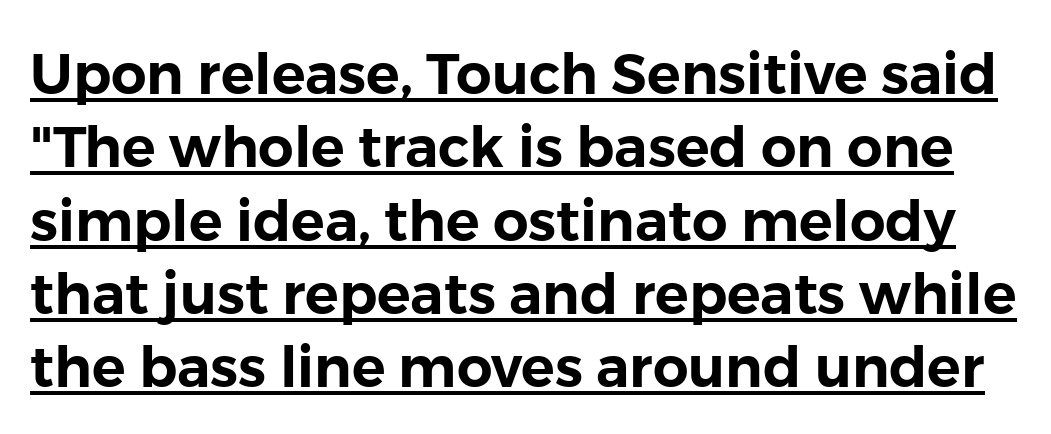
Q: Is the text italic (slanted)? A: No, it is upright.
Q: Is the typeface a serif or a sans-serif typeface? A: Sans-serif.
Q: Is the text underlined? A: Yes.
Q: Is the spacing between letters normal or unusually wide? A: Normal.
Q: Is the spacing between lines tight, normal or loose? A: Normal.
Q: Width (condensed, normal, or wide)? A: Normal.
Q: Stroke contrast? A: Low.
Q: x-height? A: Medium.
Q: Monospaced? A: No.
